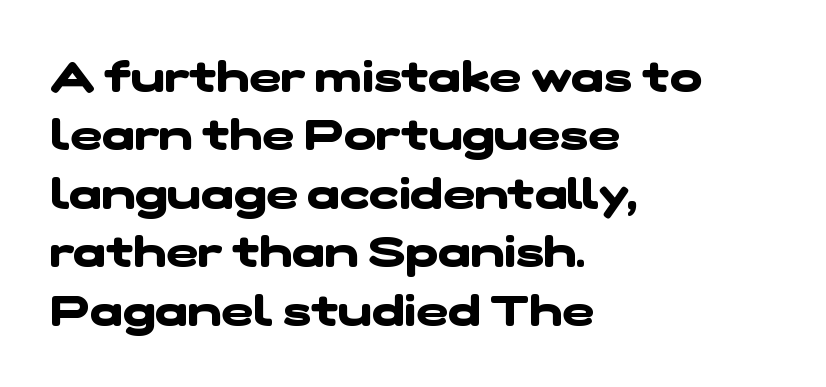
Note: no serifs on the glyphs. The horizontal fit of the characters is conventional and even. Normally led — the rows are evenly, conventionally spaced. The rendering uses natural spacing where letterforms have individual widths. Heft: maximum for text — a bold.
